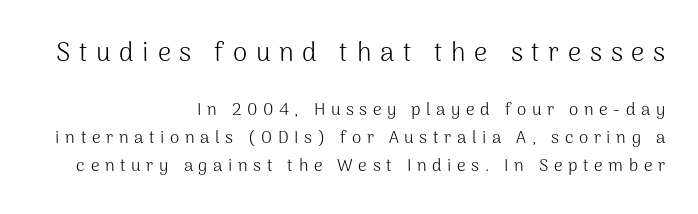
Q: Is the text bold? A: No.
Q: Is the text italic (slanted)? A: No, it is upright.
Q: Is the text underlined? A: No.
Q: How is the paragraph aligned? A: Right-aligned.
Q: Is the spacing between letters normal or unusually wide? A: Unusually wide.
Q: Is the spacing between lines tight, normal or loose? A: Normal.
Q: Which block of text is set in a larger size, the first (top) or the second (bottom)? A: The first (top) one.
